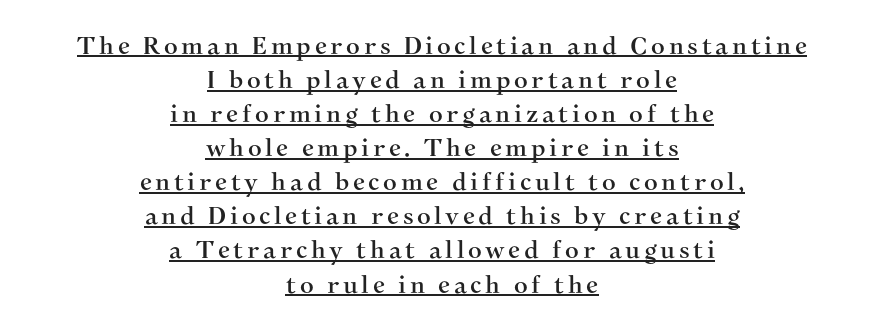
The vertical gap from one line to the next is medium. Posture: vertical. The rendering positions every line midway between the sides. The rendered words wear a rule along their underside.
